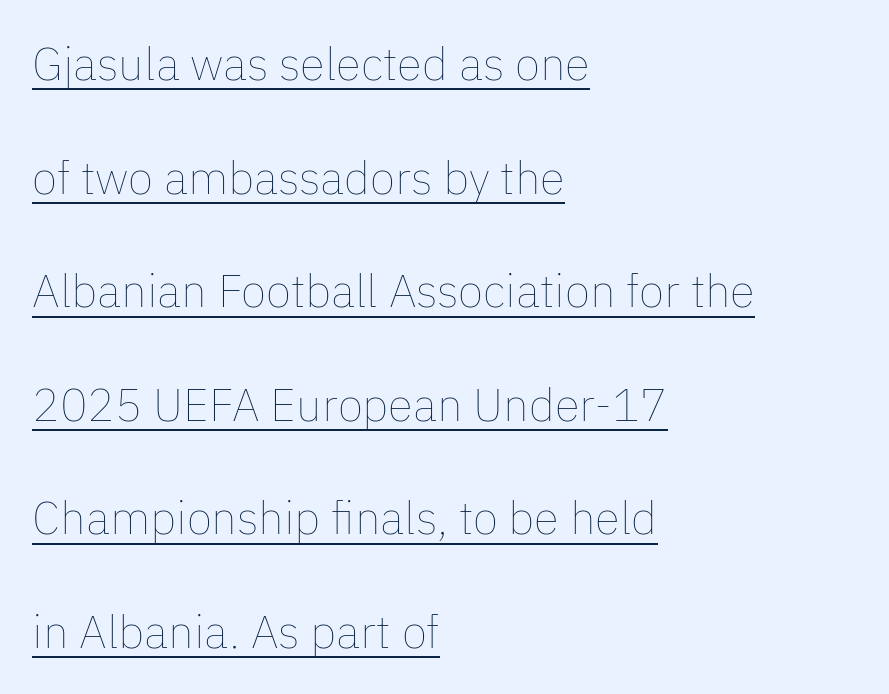
{"italic": "no", "bold": "no", "weight": "thin", "width": "normal", "stroke_contrast": "low", "x_height": "medium", "monospaced": "no", "underline": "yes", "align": "left", "line_spacing": "loose", "line_spacing_ratio": 2.47, "letter_spacing": "normal", "letter_spacing_em": 0.0, "glyph_px": 46}
